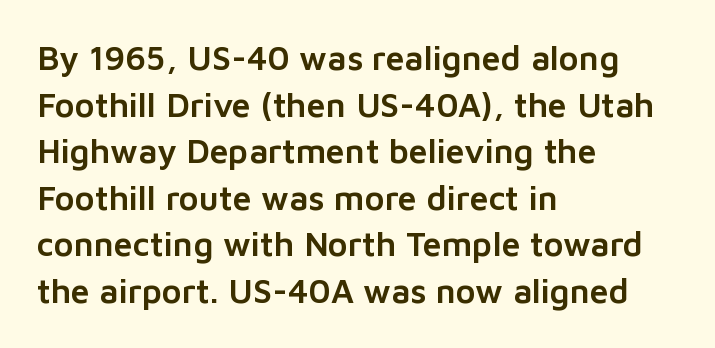
Q: Is the text italic (slanted)? A: No, it is upright.
Q: Is the typeface a serif or a sans-serif typeface? A: Sans-serif.
Q: Is the text underlined? A: No.
Q: How is the paragraph aligned? A: Left-aligned.
Q: Is the spacing between letters normal or unusually wide? A: Normal.
Q: Is the spacing between lines tight, normal or loose? A: Normal.
Q: Width (condensed, normal, or wide)? A: Normal.
Q: Stroke contrast? A: Low.
Q: x-height? A: Medium.
Q: Monospaced? A: No.
